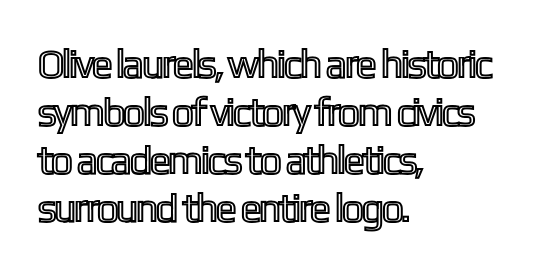
Is the block centered? No — it sits flush against the left margin. Look at the tracking — it's just the regular setting, nothing added. Lines of text with bare space underneath. Rendered with straight, roman letterforms.
